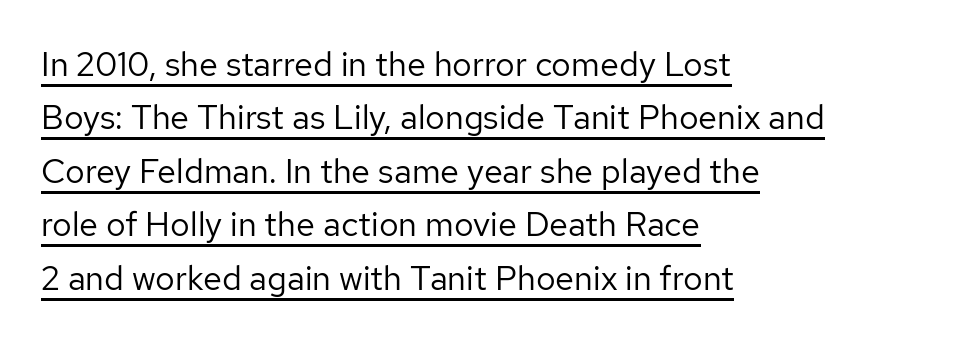
You can tell from the bare stems that sans-serif type was used. There is no visible air inserted between adjacent glyphs. The passage shown is typed in a proportional face where columns would drift. Tall strokes in this sample are plumb rather than angled. The typesetter chose a ragged-right arrangement here.
